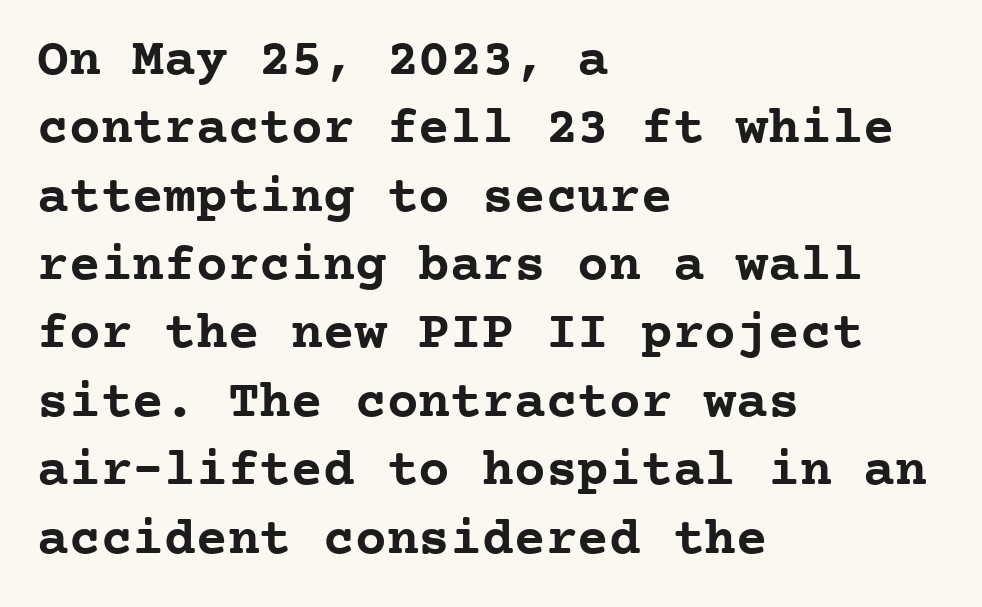
The image shows 53 px semibold serif type, upright, monospaced; set left-aligned, normal line spacing (1.29x), normal letter spacing, not underlined; low stroke contrast and a medium x-height.
